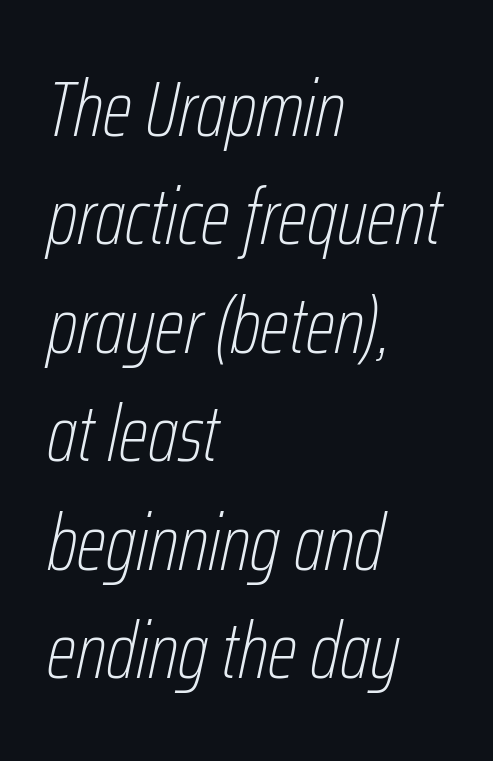
Just letters on the line, the space beneath them empty. The paragraph has a hard left edge and a soft right edge. Proportional: the letters do not fall into vertical columns. The glyphs look as if they've been sheared to an angle.
